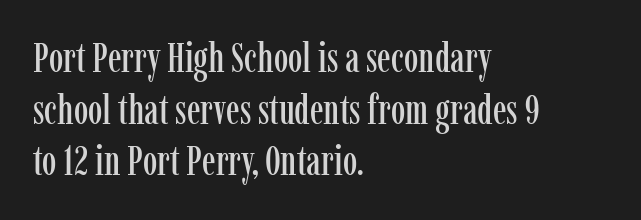
The image shows 41 px condensed serif type, upright; set left-aligned, normal line spacing (1.26x), normal letter spacing, not underlined; low stroke contrast and a medium x-height.
